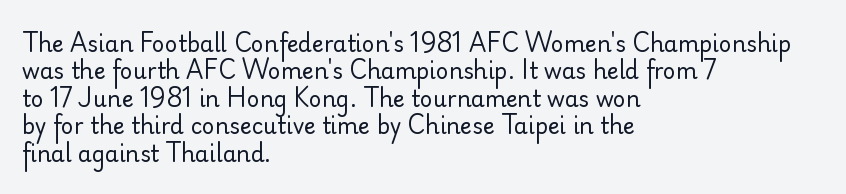
Counters stay open thanks to moderate or lighter strokes. All the whitespace from short lines collects on the right. Normally led — the rows are evenly, conventionally spaced. The glyphs are unaccompanied by any horizontal stroke below them.
